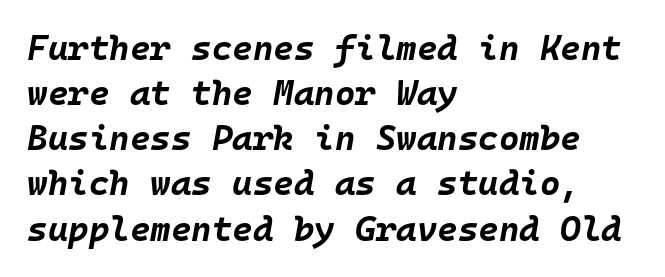
The image shows 35 px bold type, italic (leaning right), monospaced; set left-aligned, normal line spacing (1.29x), normal letter spacing, not underlined; low stroke contrast and a large x-height.
